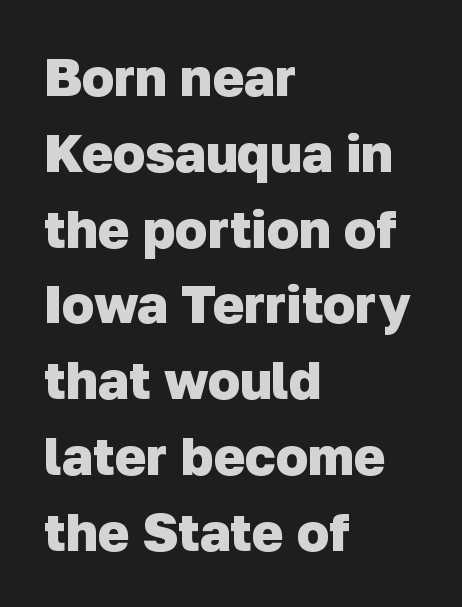
The passage shown is not underscored anywhere. The passage shown stacks its lines at a standard gap. Font category for this specimen: sans-serif. Here the designer chose a conventional face with non-uniform glyph widths. Teacher's note: observe the even left margin — that is flush-left alignment. These lines keep a tight, regular rhythm from letter to letter.
